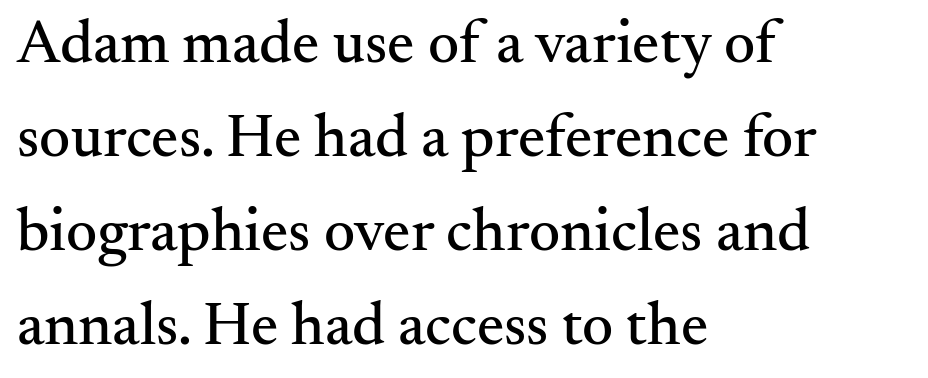
Q: Is the text italic (slanted)? A: No, it is upright.
Q: Is the typeface a serif or a sans-serif typeface? A: Serif.
Q: Is the text underlined? A: No.
Q: How is the paragraph aligned? A: Left-aligned.
Q: Is the spacing between letters normal or unusually wide? A: Normal.
Q: Is the spacing between lines tight, normal or loose? A: Normal.
Q: Width (condensed, normal, or wide)? A: Normal.
Q: Stroke contrast? A: Medium.
Q: x-height? A: Small.
Q: Monospaced? A: No.
